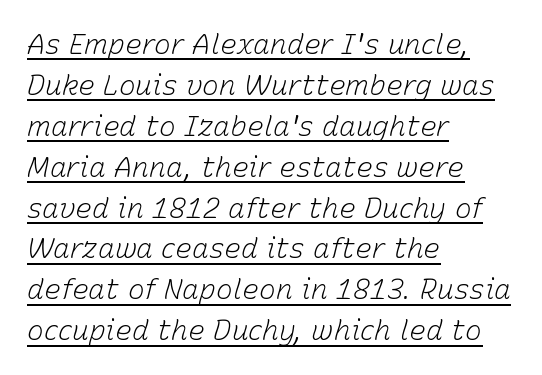
Q: Is the text bold? A: No.
Q: Is the text italic (slanted)? A: Yes, it leans right by about 15 degrees.
Q: Is the text underlined? A: Yes.
Q: How is the paragraph aligned? A: Left-aligned.
Q: Is the spacing between letters normal or unusually wide? A: Normal.
Q: Is the spacing between lines tight, normal or loose? A: Normal.
Q: Width (condensed, normal, or wide)? A: Normal.
Q: Stroke contrast? A: Low.
Q: x-height? A: Medium.
Q: Monospaced? A: No.
